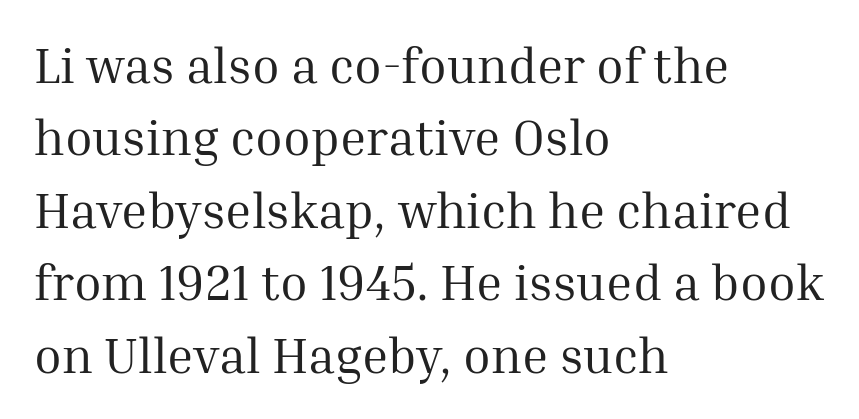
Whoever set this chose a conventional vertical rhythm. Only glyphs here, with clear space below each row. Spacing verdict: proportional, widths tailored to each character. Is the block centered? No — it sits flush against the left margin. You can tell from the footed stems that serif type was used. Think standard paragraph weight, or any step lighter than that.
